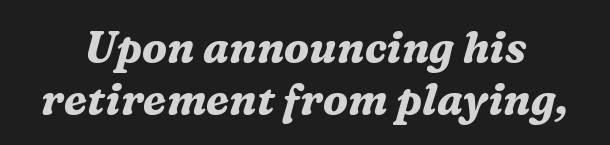
The image shows 43 px bold serif type, italic (leaning right); set line spacing 1.21x, normal letter spacing, not underlined; medium stroke contrast and a medium x-height.
